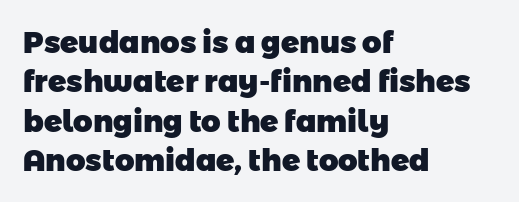
Q: Is the text bold? A: Yes.
Q: Is the typeface a serif or a sans-serif typeface? A: Sans-serif.
Q: Is the text underlined? A: No.
Q: How is the paragraph aligned? A: Left-aligned.
Q: Is the spacing between letters normal or unusually wide? A: Normal.
Q: Is the spacing between lines tight, normal or loose? A: Normal.
Q: Width (condensed, normal, or wide)? A: Normal.
Q: Stroke contrast? A: Low.
Q: x-height? A: Medium.
Q: Monospaced? A: No.
